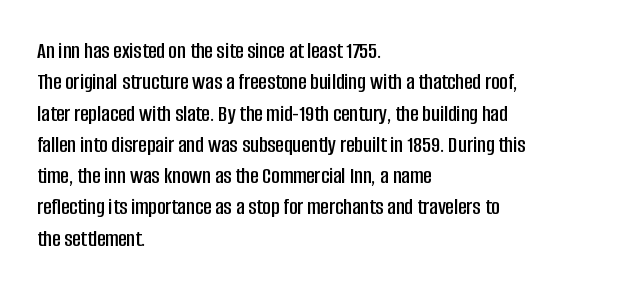
The passage shown is not underscored anywhere. The line texture is even and compact thanks to regular tracking. Nope, not italic — everything's standing straight. Each line starts at the same left margin while the right side varies. Notice how descenders clear the ascenders below comfortably — that's standard leading.
